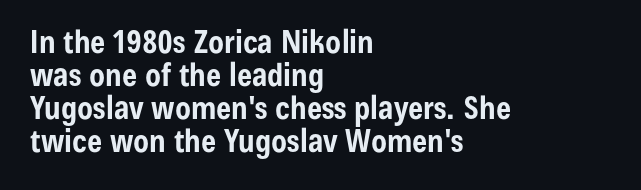
{"serif": "no", "italic": "no", "bold": "yes", "weight": "bold", "width": "condensed", "stroke_contrast": "low", "x_height": "medium", "monospaced": "no", "underline": "no", "align": "left", "line_spacing": "tight", "line_spacing_ratio": 1.03, "letter_spacing": "normal", "letter_spacing_em": 0.0, "glyph_px": 32}
